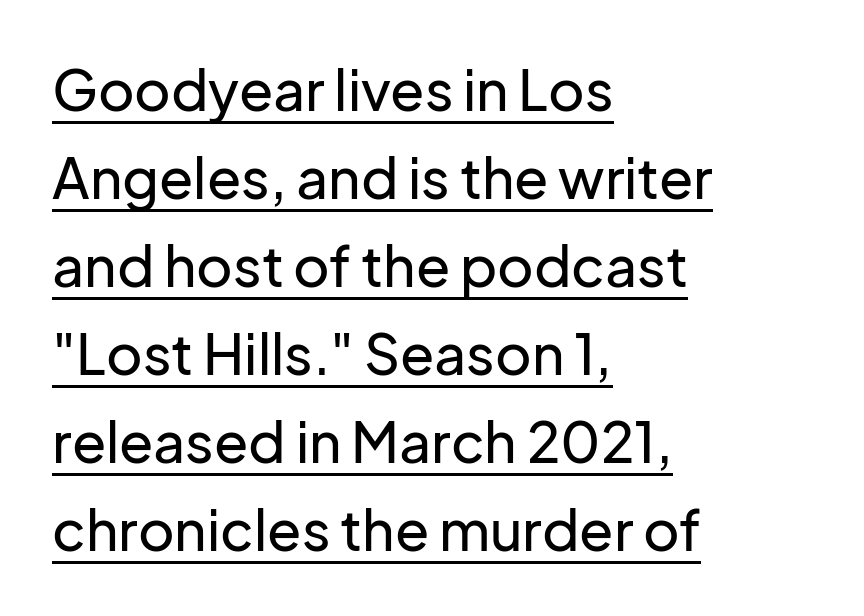
The letterforms sit shoulder to shoulder at normal distance. Notice how a bar underscores the lettering throughout. In terms of posture, this sample is upright. Serifs: no, the terminals of the letterforms are clean. Proportional: the letters do not fall into vertical columns. The lines sit at an ordinary, default distance from one another.
